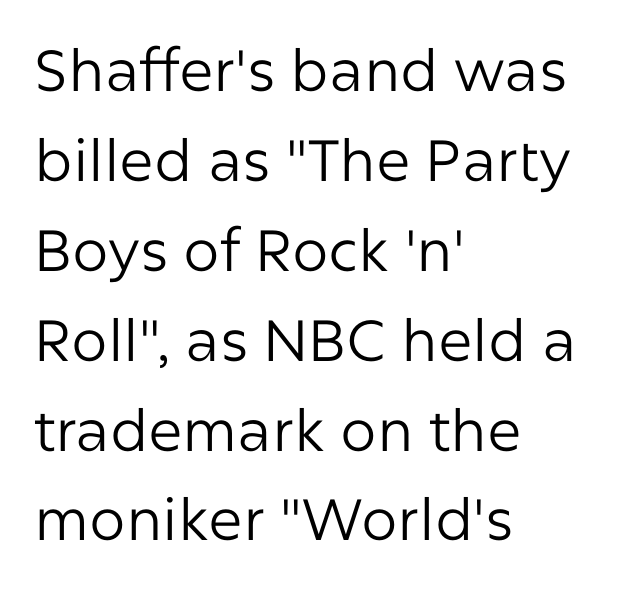
The image shows 58 px regular-weight sans-serif type, upright; set left-aligned, normal line spacing (1.55x), normal letter spacing, not underlined; low stroke contrast and a medium x-height.
